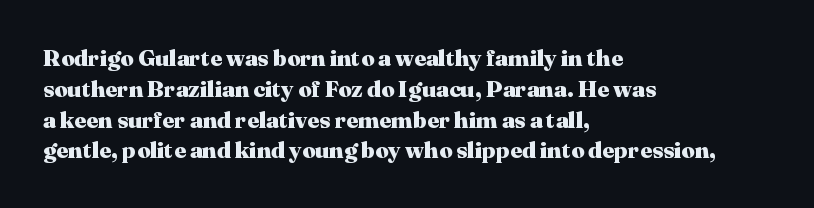
It's the straight-up-and-down kind of type. Descender tails drop into unmarked territory. Weight check: bold — yes, fully. Line beginnings align vertically; line endings do not.
